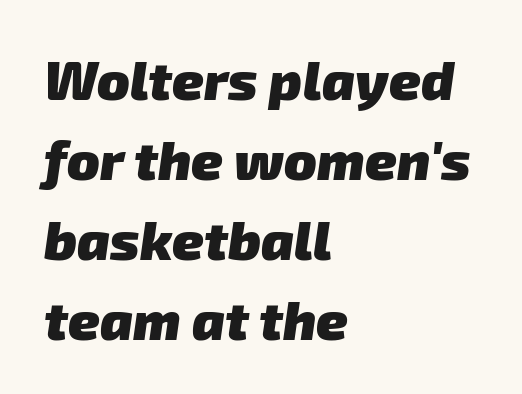
Q: Is the text bold? A: Yes.
Q: Is the typeface a serif or a sans-serif typeface? A: Sans-serif.
Q: Is the text underlined? A: No.
Q: How is the paragraph aligned? A: Left-aligned.
Q: Is the spacing between letters normal or unusually wide? A: Normal.
Q: Is the spacing between lines tight, normal or loose? A: Normal.
Q: Width (condensed, normal, or wide)? A: Normal.
Q: Stroke contrast? A: Low.
Q: x-height? A: Medium.
Q: Monospaced? A: No.
